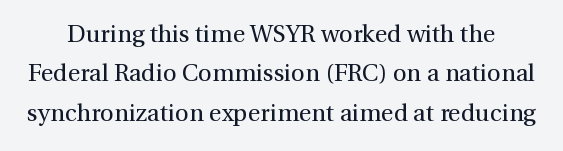
The image shows 24 px text type, upright; set normal line spacing (1.64x), normal letter spacing, not underlined.
